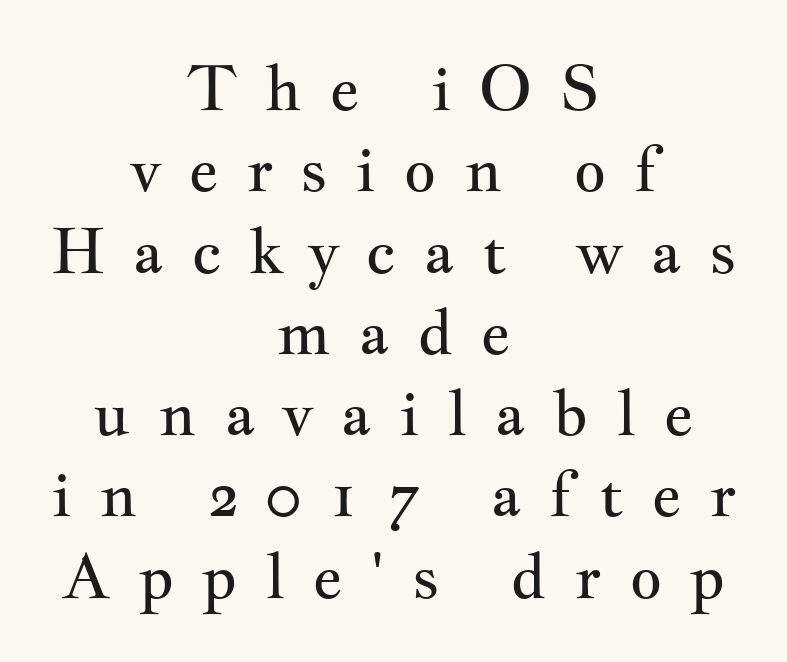
Each row of text sits above clean, open space. The strokes carry an ordinary text weight at most. Where is the straight margin? There isn't one; the lines are centered. The tracking reads as deliberately expanded to a designer's eye.
